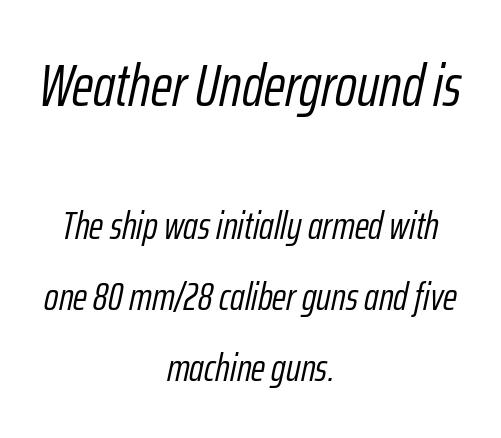
Q: Is the text bold? A: No.
Q: Is the text italic (slanted)? A: Yes, it leans right by about 12 degrees.
Q: Is the text underlined? A: No.
Q: How is the paragraph aligned? A: Centered.
Q: Is the spacing between letters normal or unusually wide? A: Normal.
Q: Which block of text is set in a larger size, the first (top) or the second (bottom)? A: The first (top) one.
Q: Width (condensed, normal, or wide)? A: Condensed.
Q: Stroke contrast? A: Low.
Q: x-height? A: Medium.
Q: Monospaced? A: No.
